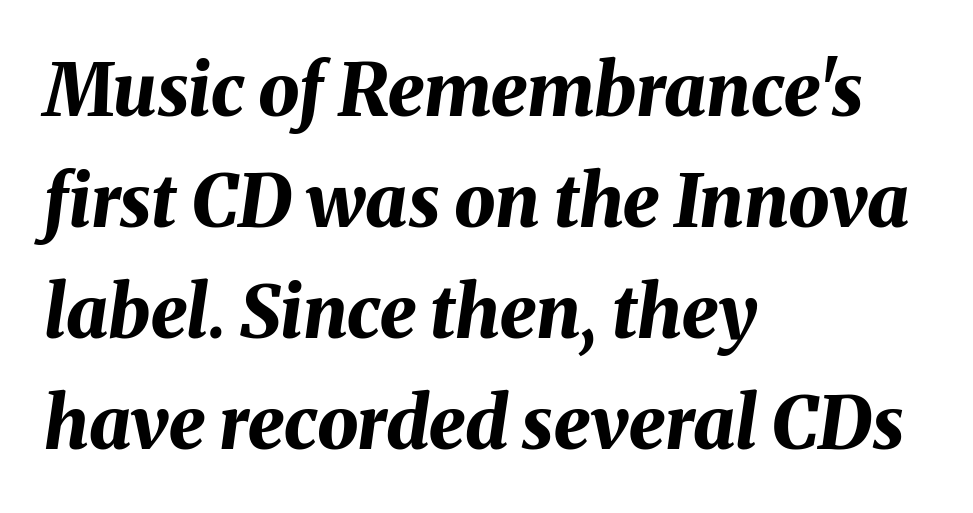
{"italic": "yes", "lean": "right", "slant_degrees": 8, "bold": "yes", "weight": "bold", "width": "normal", "stroke_contrast": "medium", "x_height": "medium", "monospaced": "no", "underline": "no", "align": "left", "line_spacing": "normal", "line_spacing_ratio": 1.52, "letter_spacing": "normal", "letter_spacing_em": 0.0, "glyph_px": 73}
